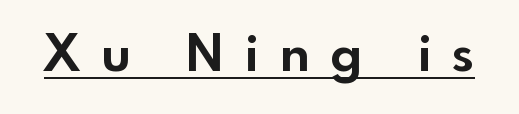
Q: Is the text bold? A: Yes.
Q: Is the text italic (slanted)? A: No, it is upright.
Q: Is the typeface a serif or a sans-serif typeface? A: Sans-serif.
Q: Is the text underlined? A: Yes.
Q: Is the spacing between letters normal or unusually wide? A: Unusually wide.
Q: Width (condensed, normal, or wide)? A: Normal.
Q: x-height? A: Small.
Q: Monospaced? A: No.
